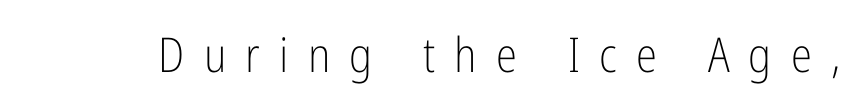
Q: Is the text bold? A: No.
Q: Is the text italic (slanted)? A: No, it is upright.
Q: Is the typeface a serif or a sans-serif typeface? A: Sans-serif.
Q: Is the text underlined? A: No.
Q: Is the spacing between letters normal or unusually wide? A: Unusually wide.
Q: Width (condensed, normal, or wide)? A: Condensed.
Q: Stroke contrast? A: Low.
Q: x-height? A: Medium.
Q: Monospaced? A: No.
